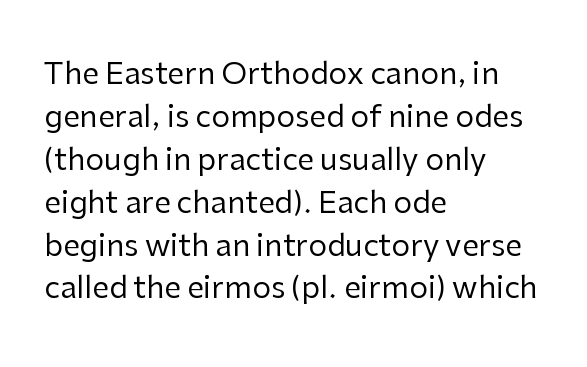
Classification — sans serif. Words appear dense and cohesive because spacing is normal. The cut favours lightness, reaching ordinary text weight at its darkest. Honestly, there is no underline to notice here at all. The space between consecutive lines is moderate.
